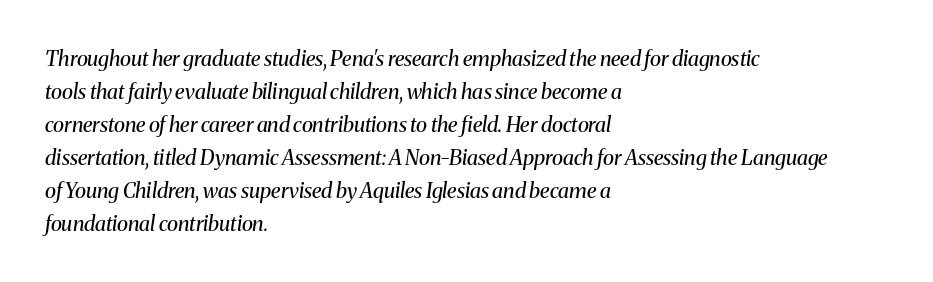
The image shows 21 px text type, italic (leaning right); set left-aligned, normal line spacing (1.57x), normal letter spacing, not underlined.
